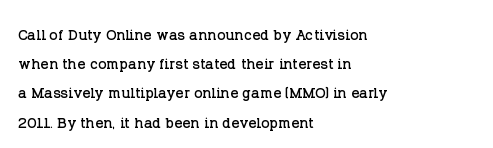
Q: Is the text italic (slanted)? A: No, it is upright.
Q: Is the text underlined? A: No.
Q: How is the paragraph aligned? A: Left-aligned.
Q: Is the spacing between letters normal or unusually wide? A: Normal.
Q: Is the spacing between lines tight, normal or loose? A: Normal.
